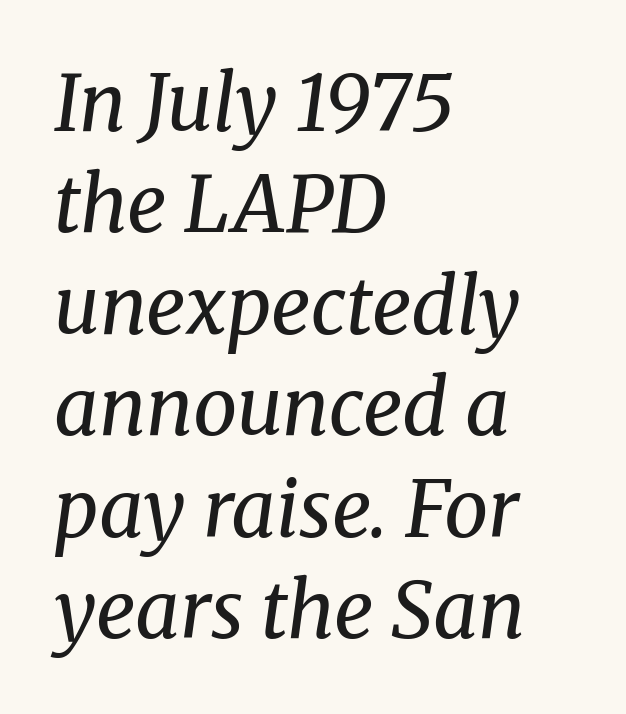
Q: Is the text bold? A: No.
Q: Is the text italic (slanted)? A: Yes, it leans right by about 8 degrees.
Q: Is the typeface a serif or a sans-serif typeface? A: Serif.
Q: Is the text underlined? A: No.
Q: How is the paragraph aligned? A: Left-aligned.
Q: Is the spacing between letters normal or unusually wide? A: Normal.
Q: Is the spacing between lines tight, normal or loose? A: Normal.
Q: Width (condensed, normal, or wide)? A: Normal.
Q: Stroke contrast? A: Medium.
Q: x-height? A: Medium.
Q: Monospaced? A: No.
